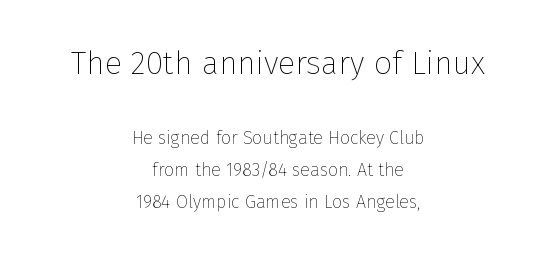
A typesetter would call this proportional, since set widths differ per character. The type family on display is of the sans-serif kind. The lines in this sample share a center point and differ in where they start and stop. Caption: standard tracking, unaltered.
